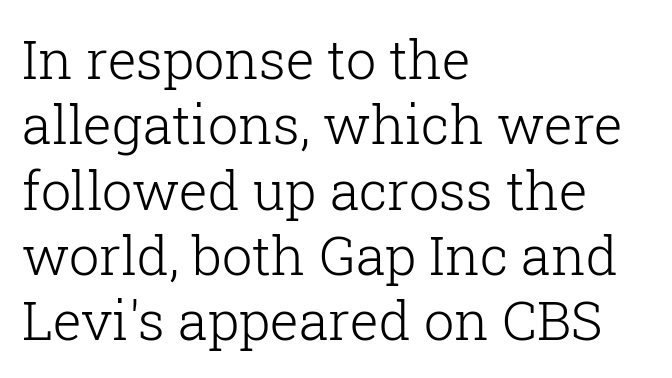
{"serif": "yes", "italic": "no", "bold": "no", "weight": "light", "width": "normal", "stroke_contrast": "low", "x_height": "medium", "monospaced": "no", "underline": "no", "align": "left", "line_spacing_ratio": 1.21, "letter_spacing": "normal", "letter_spacing_em": 0.0, "glyph_px": 54}
